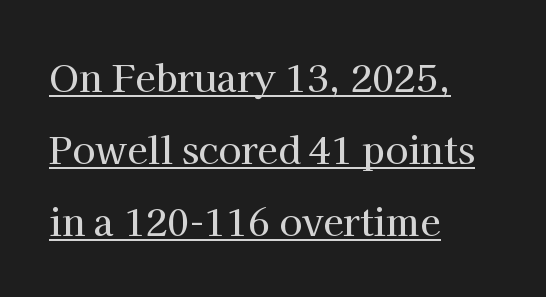
This sample carries an underscore along the baseline area. The letters stand straight up with perfectly vertical stems. You could call the tracking neutral — neither tight nor loose. Unlike a clean sans, this face finishes its strokes with serifs.
